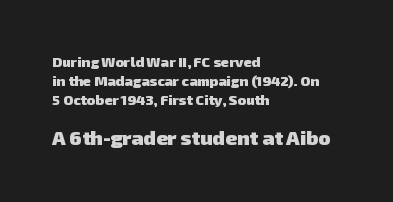
The image shows 20 px bold type; set left-aligned, normal line spacing (1.34x), normal letter spacing, not underlined; the second (bottom) block is 1.43x larger.
